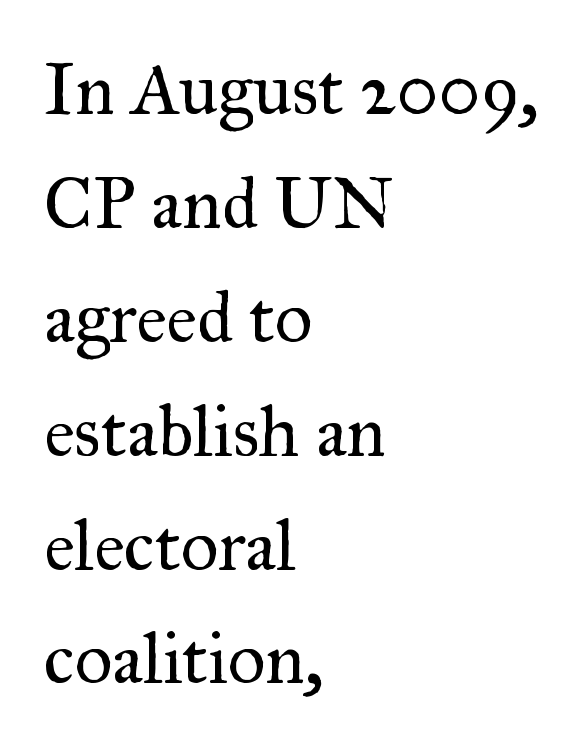
{"serif": "yes", "italic": "no", "bold": "no", "weight": "regular", "width": "normal", "stroke_contrast": "medium", "x_height": "small", "monospaced": "no", "underline": "no", "align": "left", "line_spacing": "normal", "line_spacing_ratio": 1.56, "letter_spacing": "normal", "letter_spacing_em": 0.0, "glyph_px": 73}
